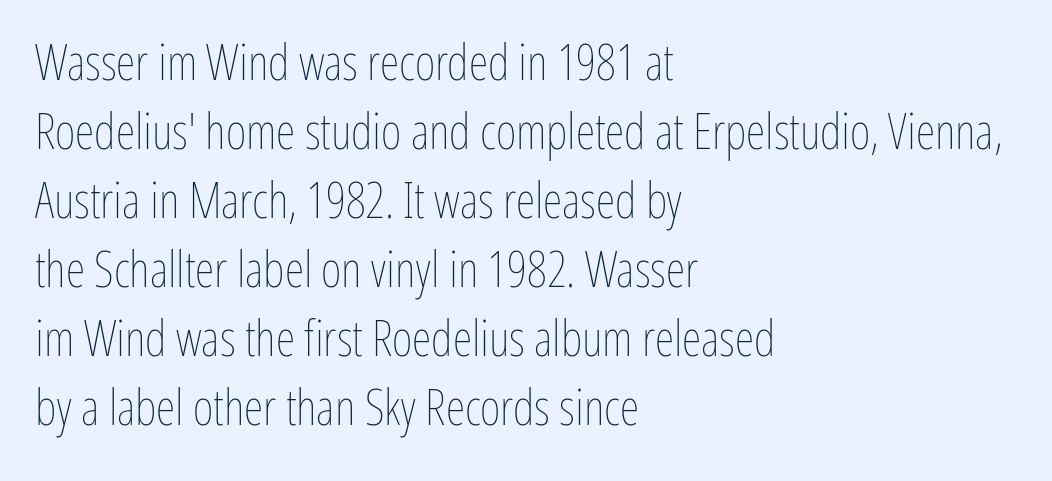
{"italic": "no", "bold": "no", "weight": "thin", "width": "condensed", "stroke_contrast": "low", "x_height": "medium", "monospaced": "no", "underline": "no", "align": "left", "line_spacing": "normal", "line_spacing_ratio": 1.38, "letter_spacing": "normal", "letter_spacing_em": 0.0, "glyph_px": 50}
